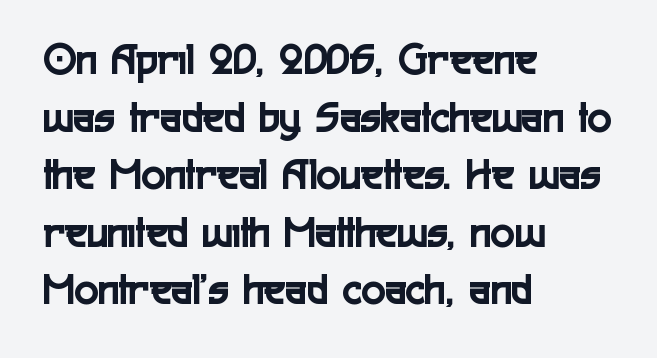
The leading is moderate, giving the passage an even texture. The compositor pushed each line to the left boundary. Notice how the stems are strictly vertical — no italics here. This rendering features lettering with no underline. Spacing verdict: proportional, widths tailored to each character.
